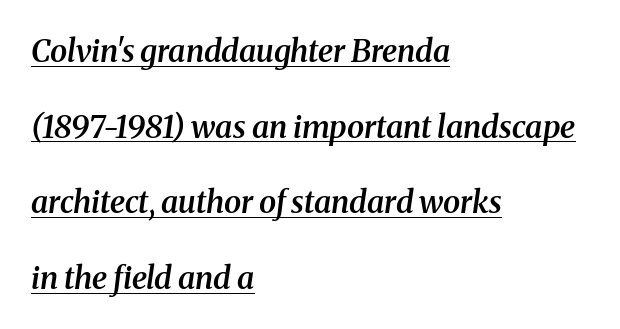
Q: Is the text bold? A: Semi-bold.
Q: Is the text italic (slanted)? A: Yes, it leans right by about 8 degrees.
Q: Is the typeface a serif or a sans-serif typeface? A: Serif.
Q: Is the text underlined? A: Yes.
Q: How is the paragraph aligned? A: Left-aligned.
Q: Is the spacing between letters normal or unusually wide? A: Normal.
Q: Is the spacing between lines tight, normal or loose? A: Loose.
Q: Width (condensed, normal, or wide)? A: Normal.
Q: Stroke contrast? A: Medium.
Q: x-height? A: Medium.
Q: Monospaced? A: No.
